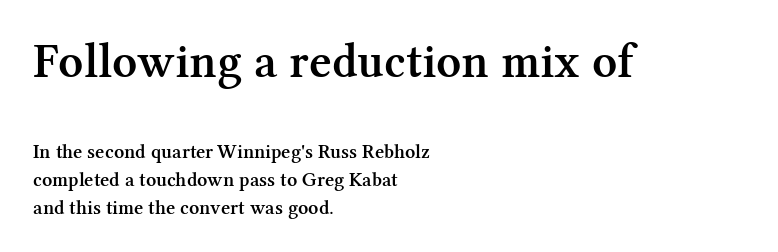
The image shows 49 px semibold serif type, upright; set left-aligned, normal line spacing (1.39x), normal letter spacing, not underlined; the first (top) block is 2.45x larger; medium stroke contrast and a medium x-height.
